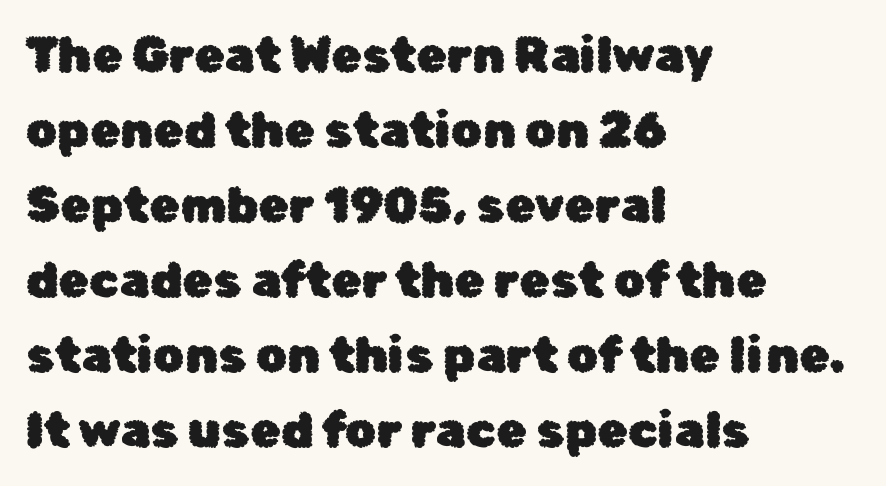
Think of a printed novel: that variable character pitch is what you see here. The rows are spaced the way most documents space them. No extra tracking has been applied to these lines. This rendering features lettering with no underline. You can tell it's not italic because the verticals are truly vertical.
